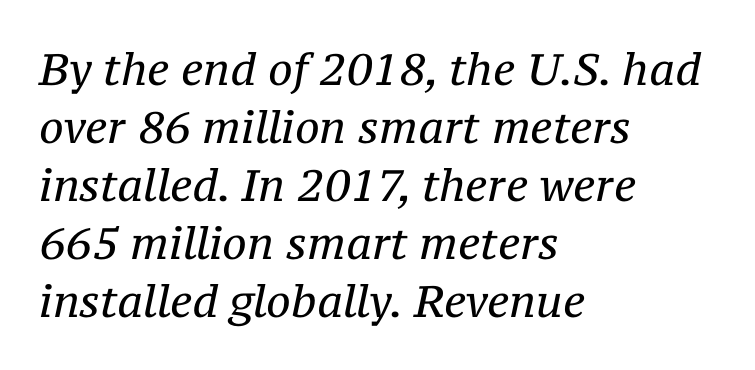
{"serif": "yes", "italic": "yes", "lean": "right", "slant_degrees": 12, "bold": "no", "weight": "regular", "width": "normal", "stroke_contrast": "medium", "x_height": "medium", "monospaced": "no", "underline": "no", "align": "left", "line_spacing": "normal", "line_spacing_ratio": 1.32, "letter_spacing": "normal", "letter_spacing_em": 0.0, "glyph_px": 44}
